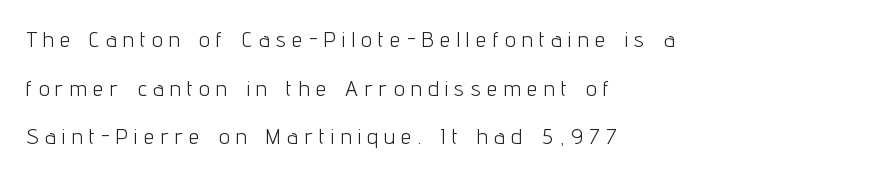
This is roman type, the default non-slanted kind. Between one letter and the next there's a generous, obvious gap. The passage shown stacks its lines with a broad gap. The area under the type is left untouched. The weight tops out at a normal text grade. Line starts are locked; line ends wander.
